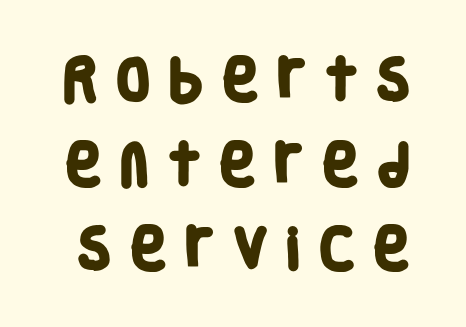
The image shows 46 px heavy, condensed sans-serif type; set line spacing 1.84x, unusually wide letter spacing (+0.36 em), not underlined; low stroke contrast and a large x-height.
